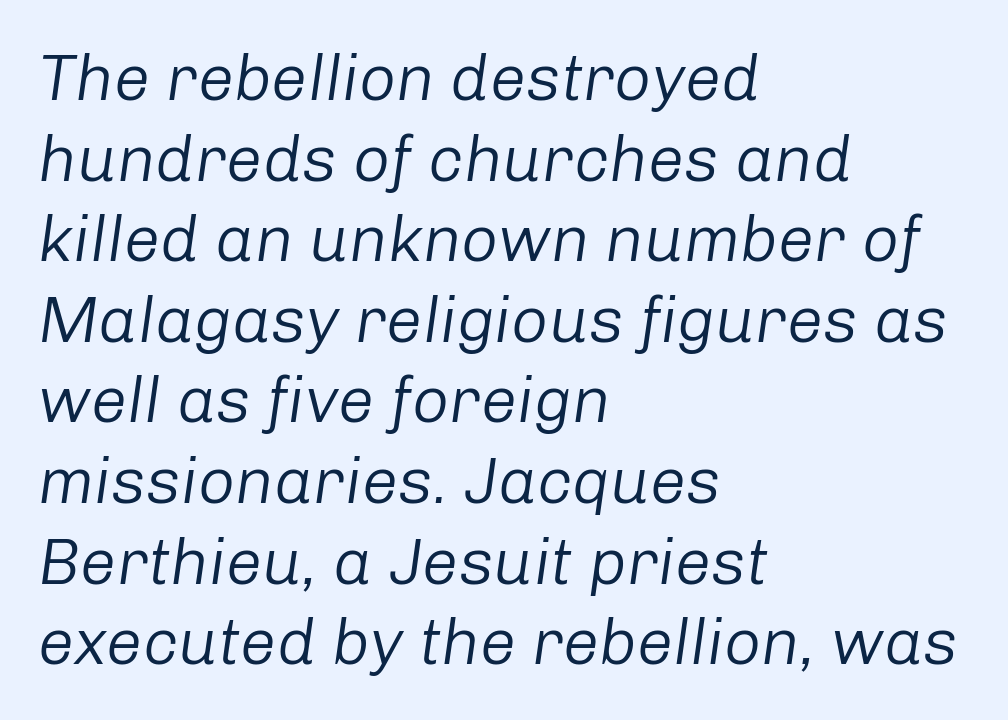
The image shows 65 px regular-weight type, italic (leaning right); set left-aligned, line spacing 1.24x, normal letter spacing, not underlined; low stroke contrast and a medium x-height.
